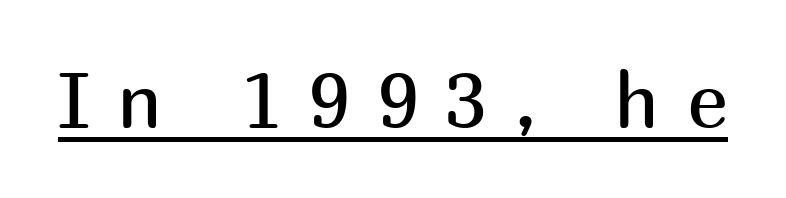
{"serif": "no", "italic": "no", "bold": "no", "weight": "regular", "width": "normal", "stroke_contrast": "medium", "x_height": "medium", "monospaced": "no", "underline": "yes", "letter_spacing": "wide", "letter_spacing_em": 0.35, "glyph_px": 78}
